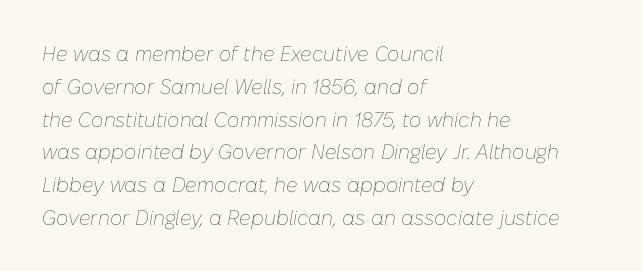
{"italic": "yes", "lean": "right", "slant_degrees": 10, "bold": "no", "underline": "no", "align": "left", "line_spacing": "normal", "line_spacing_ratio": 1.56, "letter_spacing": "normal", "letter_spacing_em": 0.0, "glyph_px": 21}
